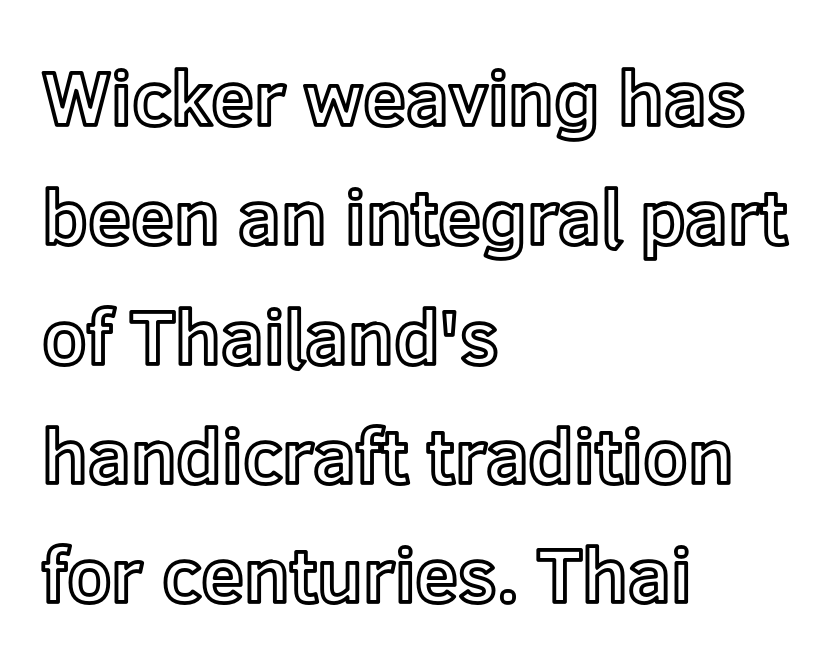
Note the varied advance widths — an 'i' is clearly narrower than an 'm'. The type is set solid horizontally, with unmodified tracking. Descenders are the only things crossing below the line. The lettering holds an erect, upright posture throughout.
